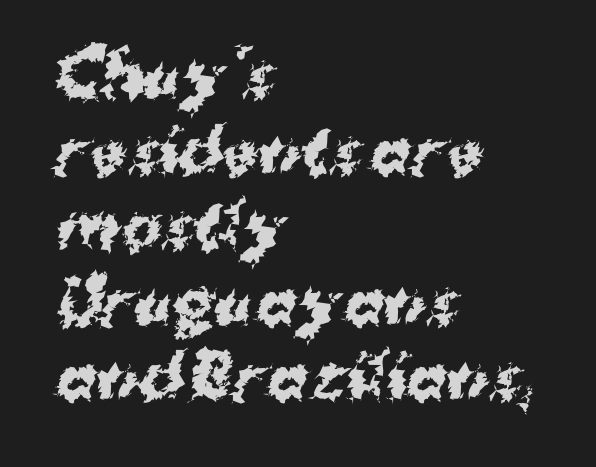
{"serif": "no", "bold": "yes", "weight": "bold", "width": "normal", "stroke_contrast": "medium", "x_height": "medium", "monospaced": "no", "underline": "no", "align": "left", "line_spacing": "normal", "line_spacing_ratio": 1.26, "letter_spacing": "normal", "letter_spacing_em": 0.0, "glyph_px": 60}
